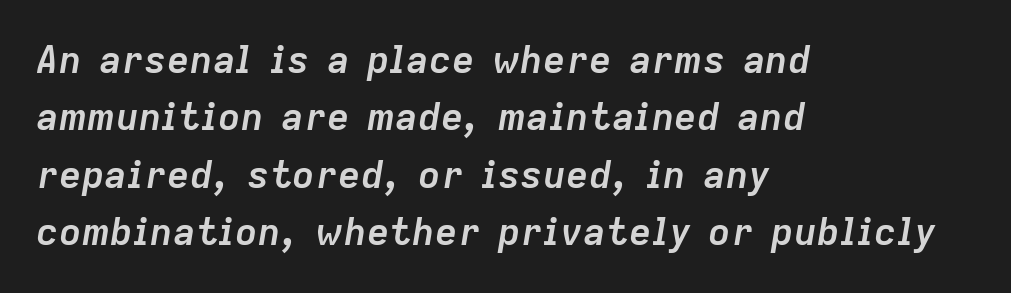
Unmarked baselines from the first word to the last. Compared with typical body copy, the letter spacing here is the same. Varying glyph widths throughout — classic text-font behaviour. Slanted lettering throughout.
